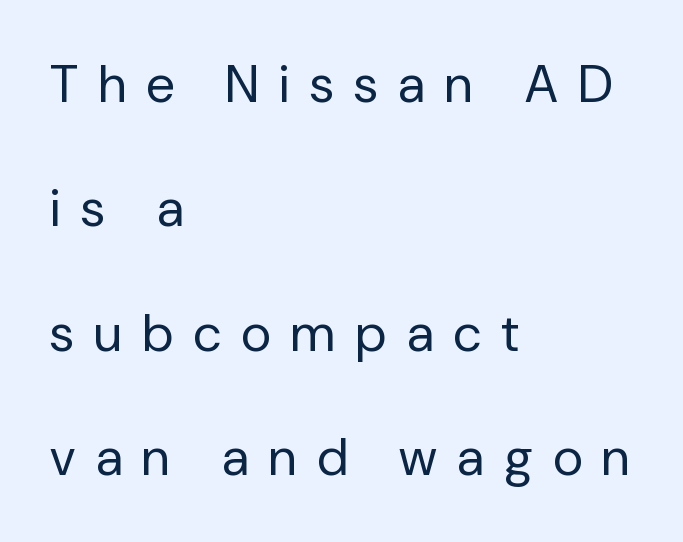
{"serif": "no", "italic": "no", "bold": "no", "weight": "regular", "width": "normal", "stroke_contrast": "low", "x_height": "medium", "monospaced": "no", "underline": "no", "align": "left", "line_spacing": "loose", "line_spacing_ratio": 2.39, "letter_spacing": "wide", "letter_spacing_em": 0.39, "glyph_px": 52}
